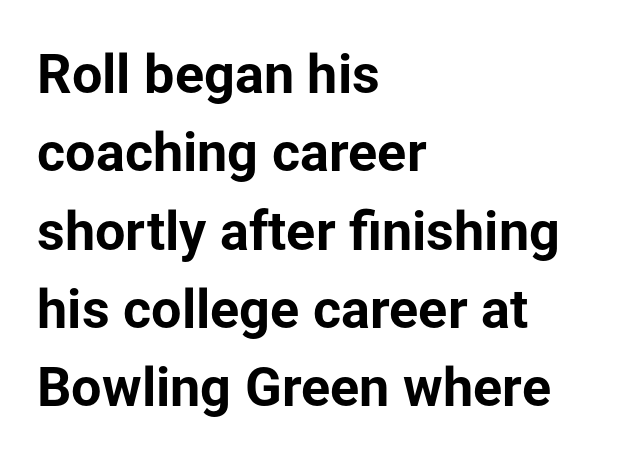
Q: Is the text bold? A: Yes.
Q: Is the text italic (slanted)? A: No, it is upright.
Q: Is the typeface a serif or a sans-serif typeface? A: Sans-serif.
Q: Is the text underlined? A: No.
Q: How is the paragraph aligned? A: Left-aligned.
Q: Is the spacing between letters normal or unusually wide? A: Normal.
Q: Is the spacing between lines tight, normal or loose? A: Normal.
Q: Width (condensed, normal, or wide)? A: Normal.
Q: Stroke contrast? A: Low.
Q: x-height? A: Medium.
Q: Monospaced? A: No.
